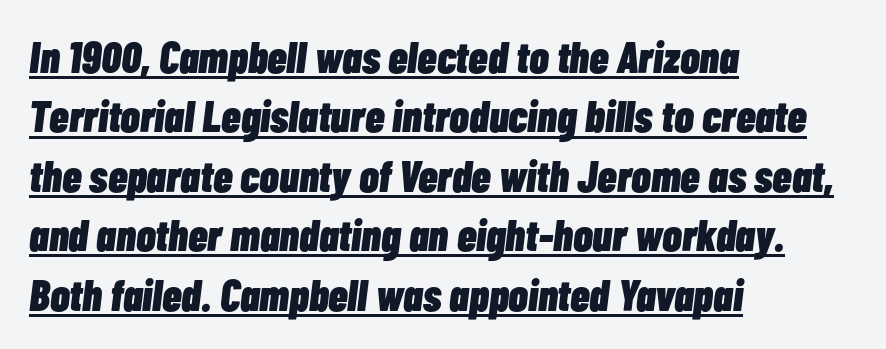
Q: Is the text bold? A: Yes.
Q: Is the text italic (slanted)? A: Yes, it leans right by about 7 degrees.
Q: Is the text underlined? A: Yes.
Q: How is the paragraph aligned? A: Left-aligned.
Q: Is the spacing between letters normal or unusually wide? A: Normal.
Q: Is the spacing between lines tight, normal or loose? A: Normal.
Q: Width (condensed, normal, or wide)? A: Condensed.
Q: Stroke contrast? A: Low.
Q: x-height? A: Medium.
Q: Monospaced? A: No.
